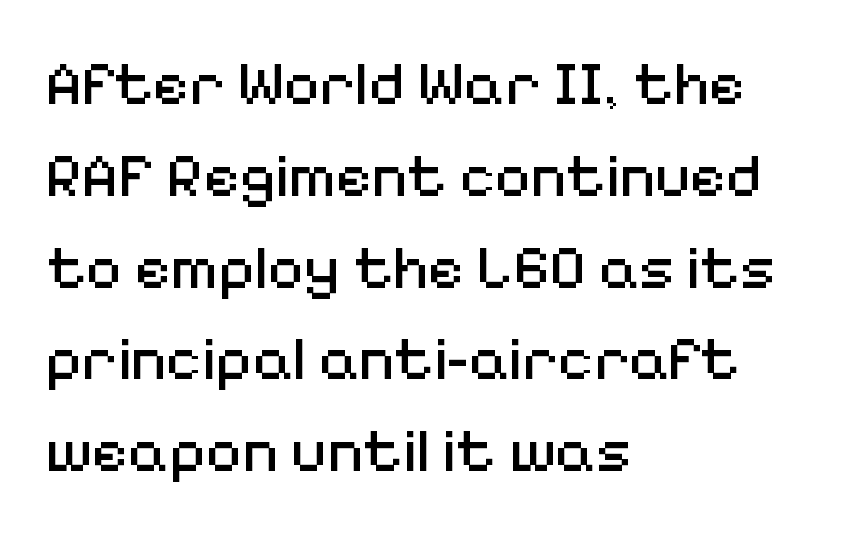
The image shows 62 px regular-weight sans-serif type, upright; set left-aligned, normal line spacing (1.48x), normal letter spacing, not underlined; medium stroke contrast and a medium x-height.
